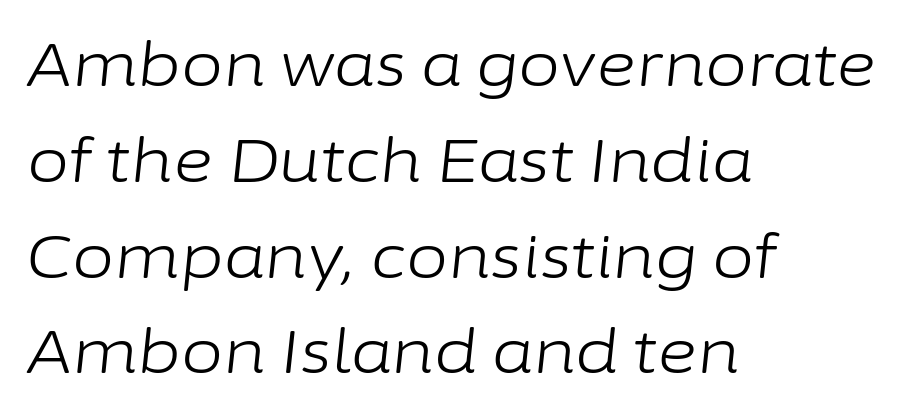
The image shows 61 px light type, italic (leaning right); set left-aligned, normal line spacing (1.57x), normal letter spacing, not underlined; low stroke contrast and a medium x-height.
